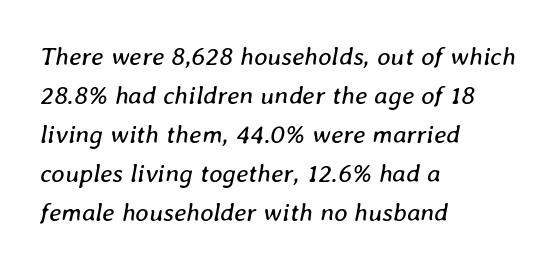
Just letters on the line, the space beneath them empty. The passage shown has conventional tracking throughout. Weight: regular or lighter. The space between consecutive lines is moderate.
